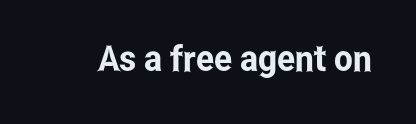
Nothing unusual about the tracking: characters are spaced as the font intends. Ordinary non-slanted type is in use. What kind of face is this? One without serifs — a sans. These lines are rendered in a variable-pitch font.
